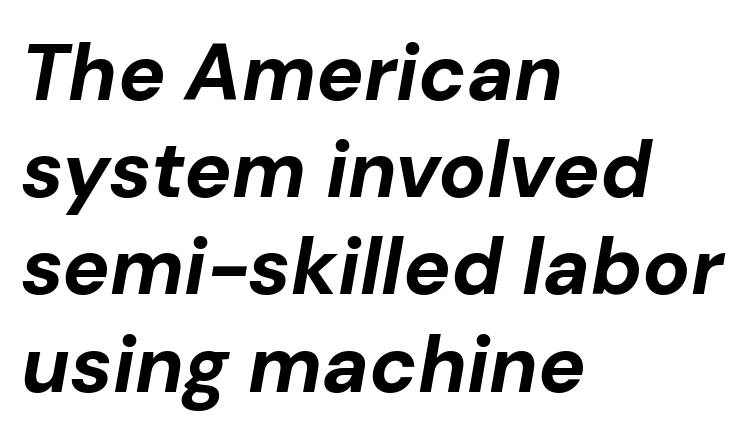
This is heavy type, rendered in bold. The paragraph has a hard left edge and a soft right edge. Each letter keeps its own natural width here, so spacing adapts to shape. Plain, unruled lines of type. You could call the tracking neutral — neither tight nor loose.
